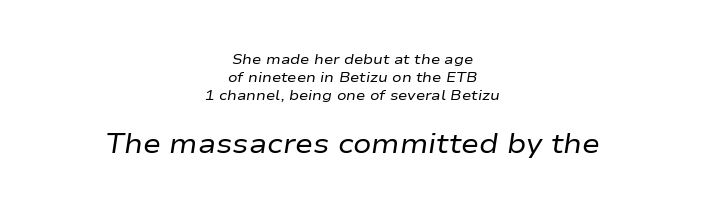
Q: Is the text bold? A: No.
Q: Is the text italic (slanted)? A: Yes, it leans right by about 9 degrees.
Q: Is the text underlined? A: No.
Q: How is the paragraph aligned? A: Centered.
Q: Is the spacing between letters normal or unusually wide? A: Normal.
Q: Is the spacing between lines tight, normal or loose? A: Normal.
Q: Which block of text is set in a larger size, the first (top) or the second (bottom)? A: The second (bottom) one.
